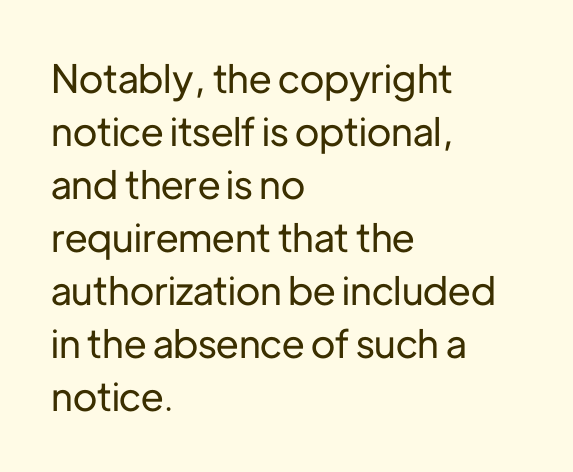
{"serif": "no", "italic": "no", "width": "normal", "stroke_contrast": "low", "x_height": "medium", "monospaced": "no", "underline": "no", "align": "left", "line_spacing": "normal", "line_spacing_ratio": 1.36, "letter_spacing": "normal", "letter_spacing_em": 0.0, "glyph_px": 39}
